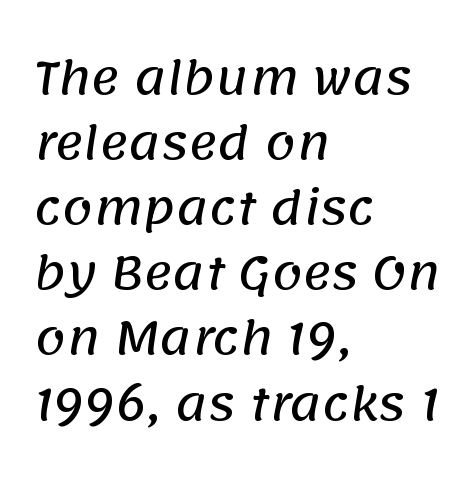
The image shows 44 px sans-serif type; set left-aligned, normal line spacing (1.48x), normal letter spacing, not underlined; low stroke contrast and a large x-height.
